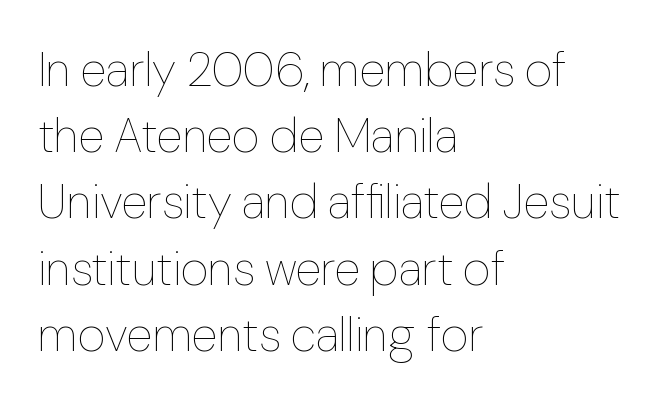
Q: Is the text bold? A: No.
Q: Is the text italic (slanted)? A: No, it is upright.
Q: Is the text underlined? A: No.
Q: How is the paragraph aligned? A: Left-aligned.
Q: Is the spacing between letters normal or unusually wide? A: Normal.
Q: Is the spacing between lines tight, normal or loose? A: Normal.
Q: Width (condensed, normal, or wide)? A: Normal.
Q: Stroke contrast? A: Low.
Q: x-height? A: Medium.
Q: Monospaced? A: No.
